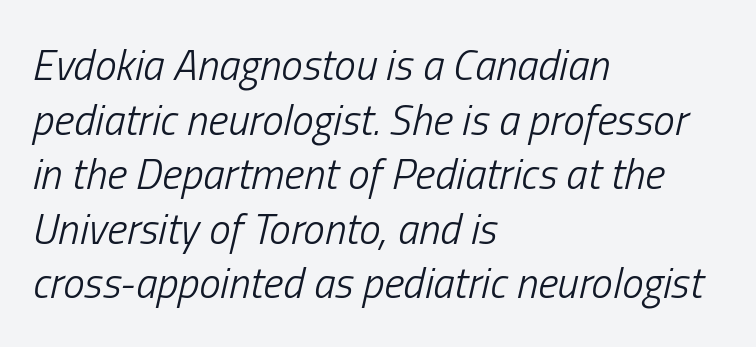
The image shows 43 px light, condensed type, italic (leaning right); set left-aligned, normal line spacing (1.27x), normal letter spacing, not underlined; low stroke contrast and a medium x-height.
